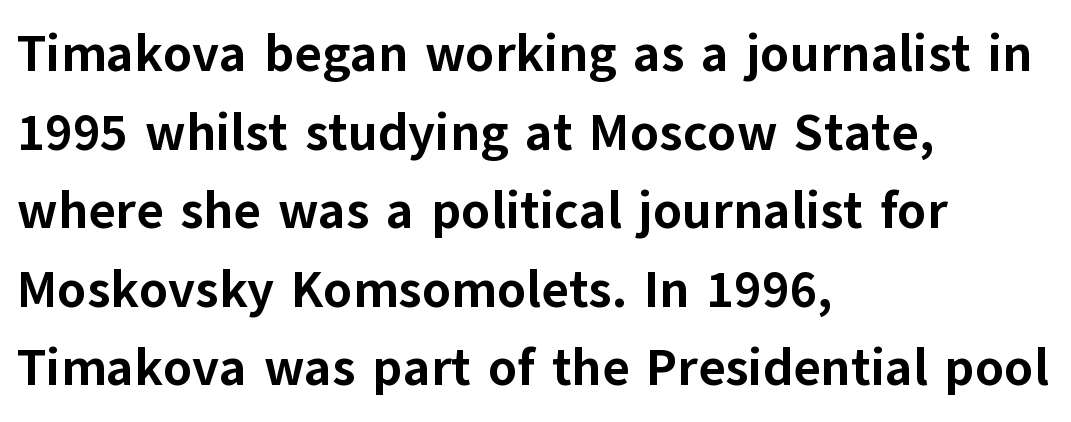
Q: Is the text bold? A: Yes.
Q: Is the text italic (slanted)? A: No, it is upright.
Q: Is the typeface a serif or a sans-serif typeface? A: Sans-serif.
Q: Is the text underlined? A: No.
Q: How is the paragraph aligned? A: Left-aligned.
Q: Is the spacing between letters normal or unusually wide? A: Normal.
Q: Is the spacing between lines tight, normal or loose? A: Normal.
Q: Width (condensed, normal, or wide)? A: Normal.
Q: Stroke contrast? A: Low.
Q: x-height? A: Medium.
Q: Monospaced? A: No.
